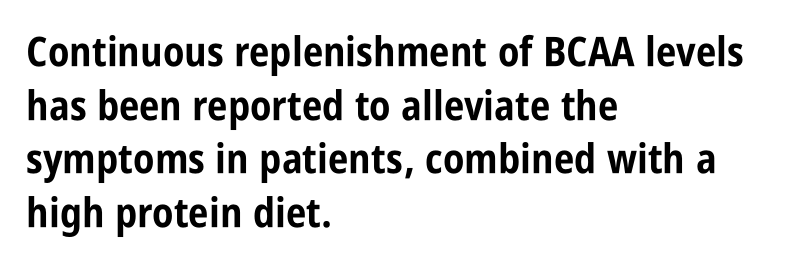
Do the characters align in a grid? No, the font is proportional. Each word holds together tightly as a unit, with standard inter-letter gaps. Baseline-to-baseline distance is the conventional proportion of letter height. In terms of weight, the rendering is a true, heavy bold.
